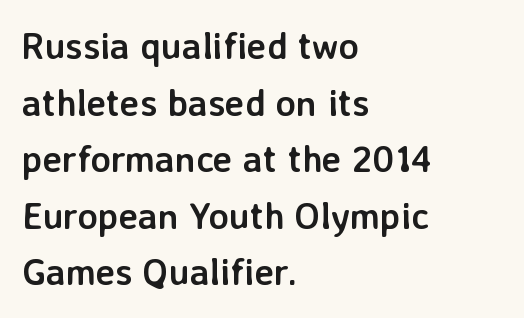
The typesetting leans heavy: a genuine bold. Varying glyph widths throughout — classic text-font behaviour. No italicization has been applied; the sample stays upright. The paragraph shown leans on its left margin. In terms of leading, this rendering sits right in the middle.
